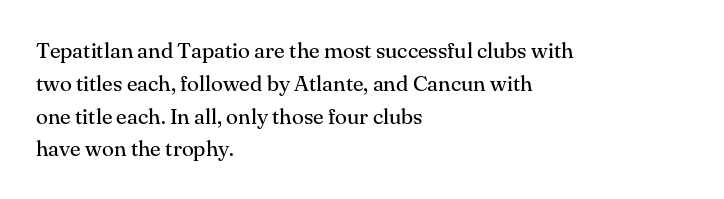
The image shows 22 px text type, upright; set left-aligned, normal line spacing (1.49x), normal letter spacing, not underlined.
